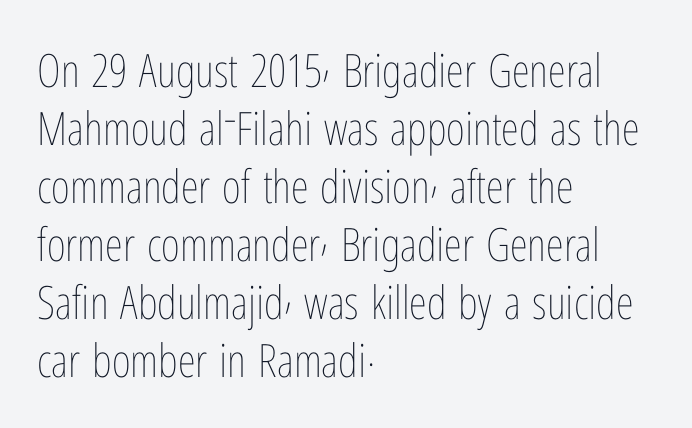
{"italic": "no", "bold": "no", "weight": "thin", "width": "condensed", "stroke_contrast": "low", "x_height": "medium", "monospaced": "no", "underline": "no", "align": "left", "line_spacing": "normal", "line_spacing_ratio": 1.26, "letter_spacing": "normal", "letter_spacing_em": 0.0, "glyph_px": 46}
